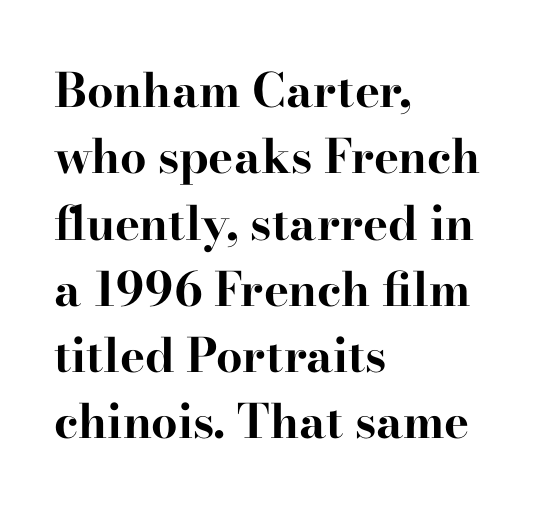
Q: Is the text bold? A: Yes.
Q: Is the text italic (slanted)? A: No, it is upright.
Q: Is the typeface a serif or a sans-serif typeface? A: Serif.
Q: Is the text underlined? A: No.
Q: How is the paragraph aligned? A: Left-aligned.
Q: Is the spacing between letters normal or unusually wide? A: Normal.
Q: Is the spacing between lines tight, normal or loose? A: Normal.
Q: Width (condensed, normal, or wide)? A: Wide.
Q: Stroke contrast? A: High.
Q: x-height? A: Small.
Q: Monospaced? A: No.
